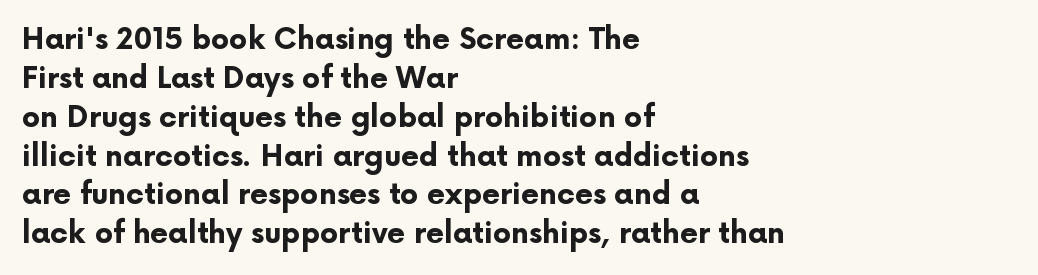
{"serif": "no", "italic": "no", "bold": "yes", "weight": "bold", "width": "normal", "stroke_contrast": "low", "x_height": "medium", "monospaced": "no", "underline": "no", "align": "left", "line_spacing": "normal", "line_spacing_ratio": 1.34, "letter_spacing": "normal", "letter_spacing_em": 0.0, "glyph_px": 29}
